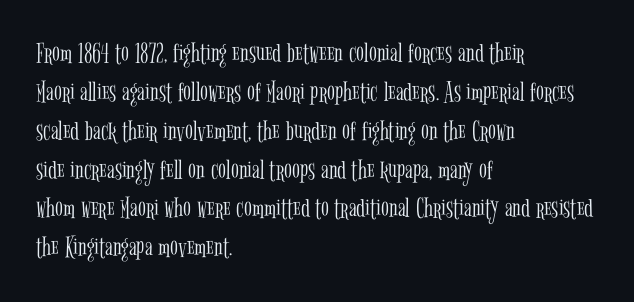
Q: Is the text bold? A: No.
Q: Is the text italic (slanted)? A: No, it is upright.
Q: Is the typeface a serif or a sans-serif typeface? A: Serif.
Q: Is the text underlined? A: No.
Q: How is the paragraph aligned? A: Left-aligned.
Q: Is the spacing between letters normal or unusually wide? A: Normal.
Q: Is the spacing between lines tight, normal or loose? A: Normal.
Q: Width (condensed, normal, or wide)? A: Condensed.
Q: Stroke contrast? A: Low.
Q: x-height? A: Medium.
Q: Monospaced? A: No.
